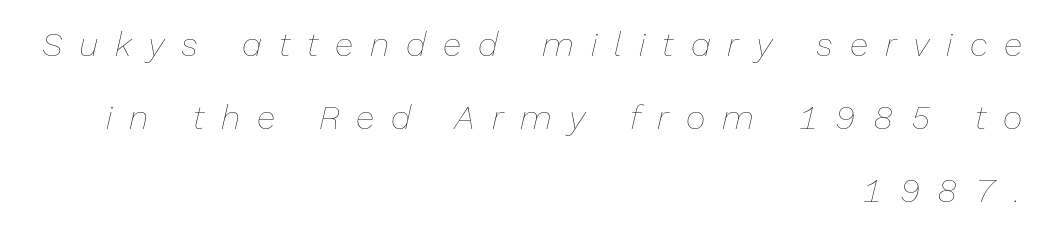
Q: Is the text bold? A: No.
Q: Is the text italic (slanted)? A: Yes, it leans right by about 13 degrees.
Q: Is the text underlined? A: No.
Q: How is the paragraph aligned? A: Right-aligned.
Q: Is the spacing between letters normal or unusually wide? A: Unusually wide.
Q: Is the spacing between lines tight, normal or loose? A: Loose.
Q: Width (condensed, normal, or wide)? A: Normal.
Q: Stroke contrast? A: Low.
Q: x-height? A: Medium.
Q: Monospaced? A: No.
